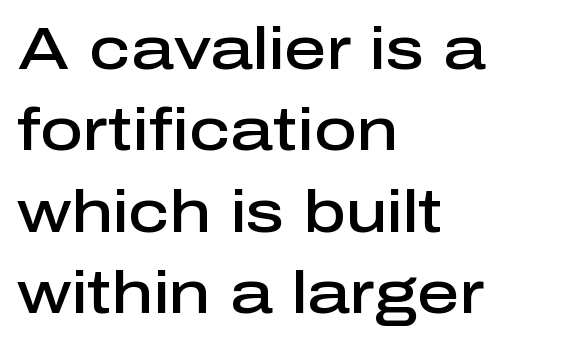
{"serif": "no", "italic": "no", "bold": "semi", "weight": "semibold", "width": "normal", "stroke_contrast": "low", "x_height": "medium", "monospaced": "no", "underline": "no", "align": "left", "line_spacing": "normal", "line_spacing_ratio": 1.38, "letter_spacing": "normal", "letter_spacing_em": 0.0, "glyph_px": 59}
